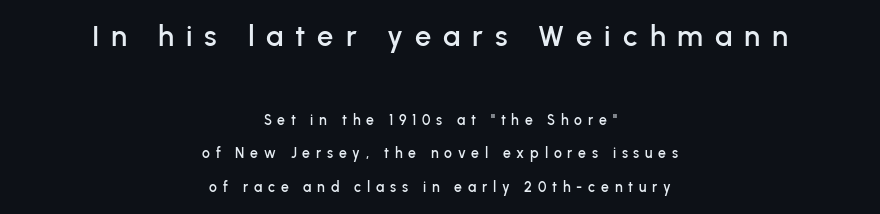
Whoever set this chose breathing room over compactness in the vertical rhythm. Italic: no, the glyphs are upright roman. Compared with typical body copy, the letter spacing here is much looser. The letters in the upper block stand taller than those in the block below. No word sits above an underline.
